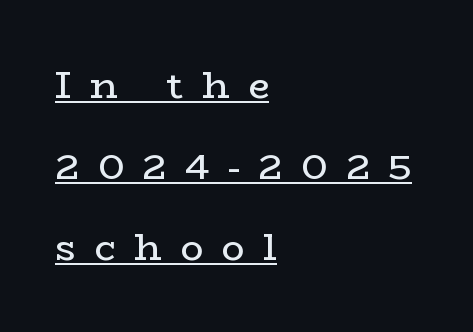
The image shows 38 px regular-weight, wide serif type, upright; set left-aligned, loose line spacing (2.13x), unusually wide letter spacing (+0.49 em), underlined; low stroke contrast and a medium x-height.
